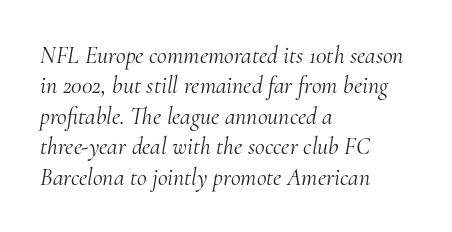
Q: Is the text bold? A: No.
Q: Is the text italic (slanted)? A: Yes, it leans right by about 10 degrees.
Q: Is the text underlined? A: No.
Q: How is the paragraph aligned? A: Left-aligned.
Q: Is the spacing between letters normal or unusually wide? A: Normal.
Q: Is the spacing between lines tight, normal or loose? A: Normal.
